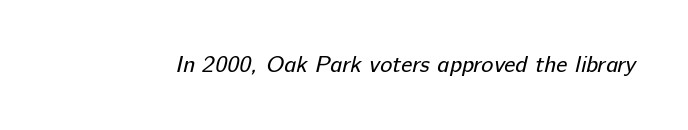
{"bold": "no", "underline": "no", "letter_spacing": "normal", "letter_spacing_em": 0.0, "glyph_px": 23}
